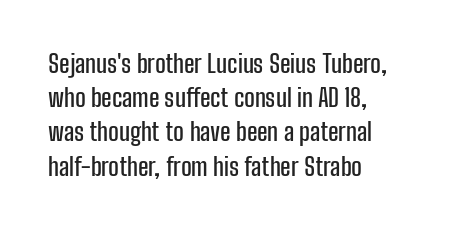
Q: Is the text italic (slanted)? A: No, it is upright.
Q: Is the text underlined? A: No.
Q: How is the paragraph aligned? A: Left-aligned.
Q: Is the spacing between letters normal or unusually wide? A: Normal.
Q: Is the spacing between lines tight, normal or loose? A: Normal.
